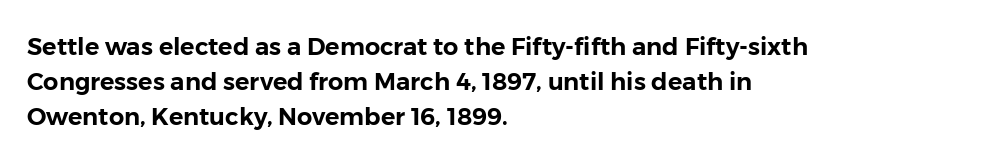
The image shows 24 px text type, upright; set left-aligned, normal line spacing (1.45x), normal letter spacing, not underlined.
